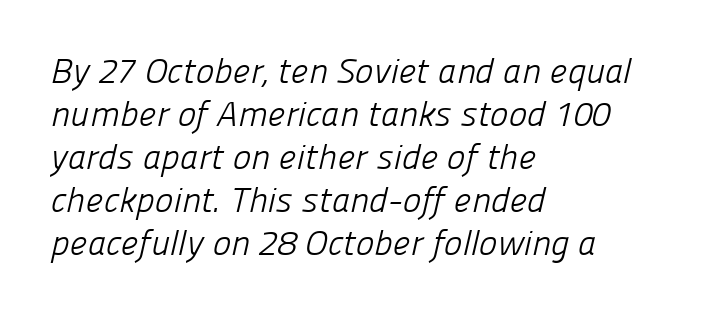
The rendering keeps characters at their native spacing. The face used here is proportionally spaced, like ordinary book or web type. Has an underline been added? It has not. The typeface has the unassuming heft of standard copy or less.
